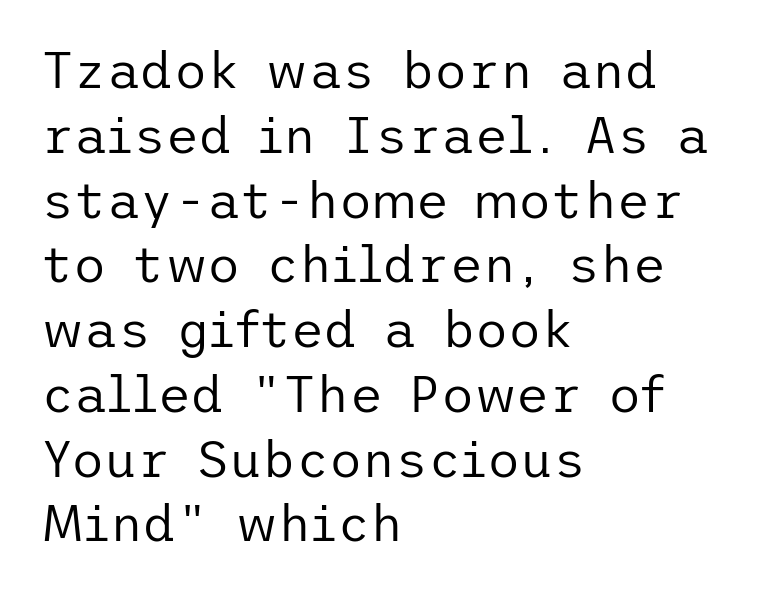
Q: Is the text bold? A: No.
Q: Is the text italic (slanted)? A: No, it is upright.
Q: Is the typeface a serif or a sans-serif typeface? A: Sans-serif.
Q: Is the text underlined? A: No.
Q: How is the paragraph aligned? A: Left-aligned.
Q: Is the spacing between letters normal or unusually wide? A: Normal.
Q: Is the spacing between lines tight, normal or loose? A: Normal.
Q: Width (condensed, normal, or wide)? A: Normal.
Q: Stroke contrast? A: Low.
Q: x-height? A: Medium.
